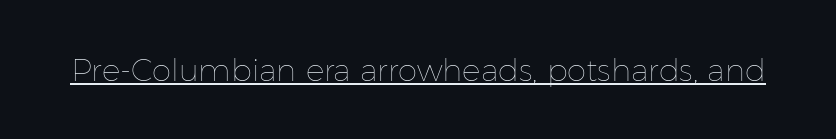
Q: Is the text bold? A: No.
Q: Is the text italic (slanted)? A: No, it is upright.
Q: Is the text underlined? A: Yes.
Q: Is the spacing between letters normal or unusually wide? A: Normal.
Q: Width (condensed, normal, or wide)? A: Normal.
Q: Stroke contrast? A: Low.
Q: x-height? A: Medium.
Q: Monospaced? A: No.
